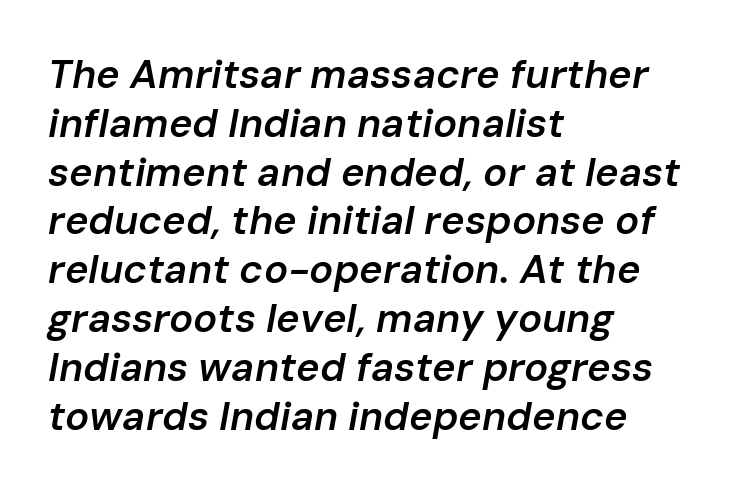
The image shows 40 px semibold type, italic (leaning right); set left-aligned, line spacing 1.22x, normal letter spacing, not underlined; low stroke contrast and a medium x-height.
